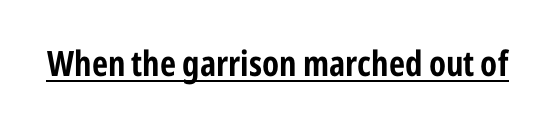
The image shows 35 px bold, condensed sans-serif type, upright; set normal letter spacing, underlined; low stroke contrast and a medium x-height.
